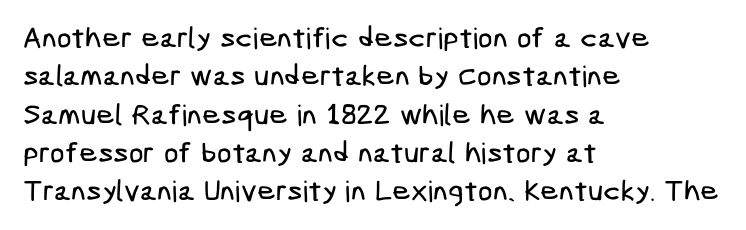
The image shows 29 px condensed sans-serif type; set left-aligned, normal line spacing (1.32x), normal letter spacing, not underlined; low stroke contrast and a medium x-height.
